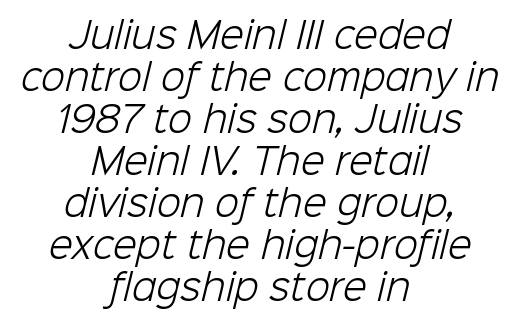
A typesetter would call this proportional, since set widths differ per character. Words float on clear page, feet unadorned. The paragraph shown floats in the horizontal middle. In terms of letterform style, serifs are entirely absent. A light-to-regular cut is what we see here. You could call the tracking neutral — neither tight nor loose.
